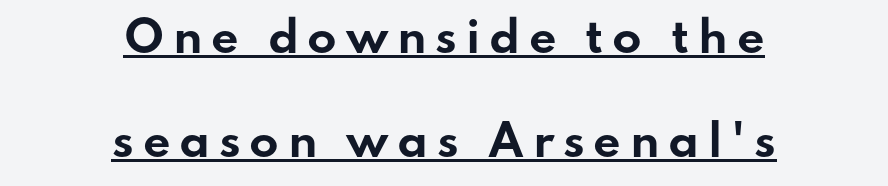
{"serif": "no", "italic": "no", "bold": "yes", "weight": "bold", "width": "wide", "stroke_contrast": "low", "x_height": "small", "monospaced": "no", "underline": "yes", "align": "center", "line_spacing": "loose", "line_spacing_ratio": 2.42, "letter_spacing": "wide", "letter_spacing_em": 0.2, "glyph_px": 43}
